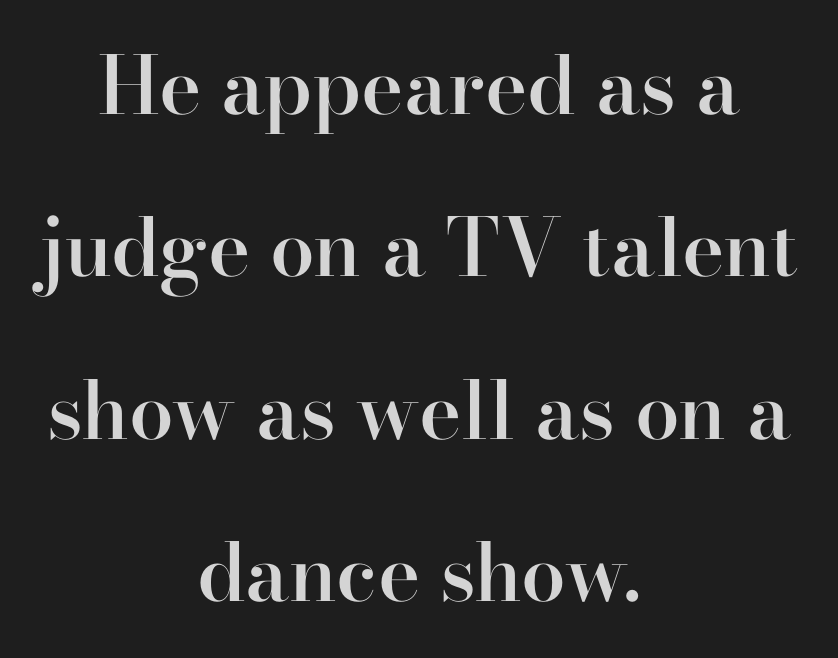
The letters advance in unequal steps, a hallmark of proportional type. What's the leading like? Stretched, with rows far apart. Unmarked baselines from the first word to the last. Where is the straight margin? There isn't one; the lines are centered. Does the lettering tilt? It doesn't — this is upright.
